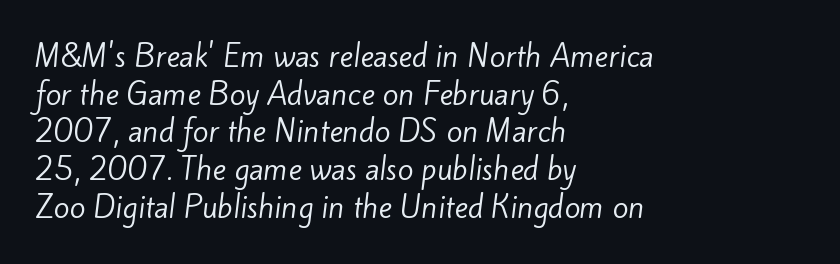
{"serif": "no", "bold": "no", "weight": "regular", "width": "normal", "stroke_contrast": "low", "x_height": "small", "monospaced": "no", "underline": "no", "align": "left", "line_spacing": "normal", "line_spacing_ratio": 1.3, "letter_spacing": "normal", "letter_spacing_em": 0.0, "glyph_px": 29}
